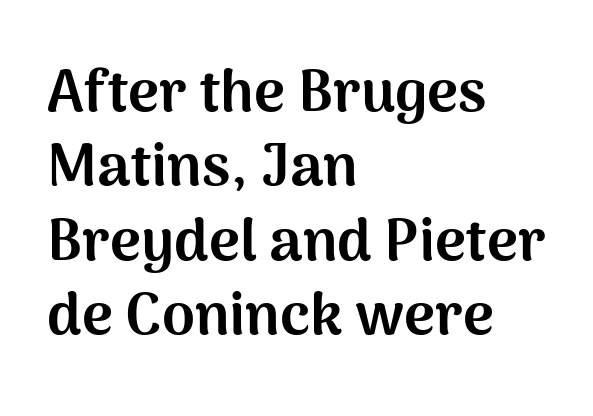
The image shows 59 px bold sans-serif type, upright; set left-aligned, normal line spacing (1.26x), normal letter spacing, not underlined; medium stroke contrast and a medium x-height.
